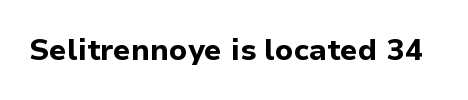
The image shows 30 px bold sans-serif type, upright; set normal letter spacing, not underlined; low stroke contrast and a medium x-height.
